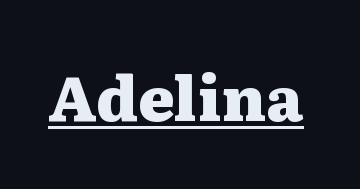
{"serif": "yes", "italic": "no", "bold": "yes", "weight": "heavy", "width": "wide", "stroke_contrast": "medium", "x_height": "medium", "monospaced": "no", "underline": "yes", "letter_spacing": "normal", "letter_spacing_em": 0.0, "glyph_px": 62}
